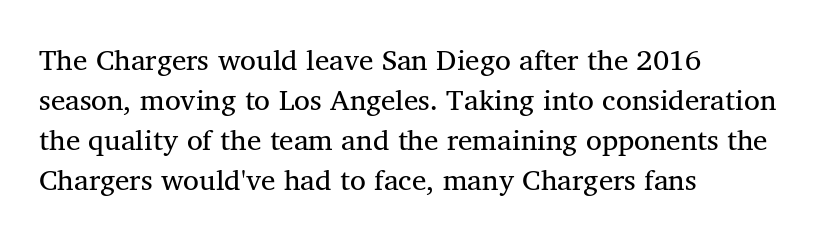
{"serif": "yes", "italic": "no", "bold": "no", "weight": "regular", "width": "normal", "stroke_contrast": "medium", "x_height": "medium", "monospaced": "no", "underline": "no", "align": "left", "line_spacing": "normal", "line_spacing_ratio": 1.38, "letter_spacing": "normal", "letter_spacing_em": 0.0, "glyph_px": 29}
